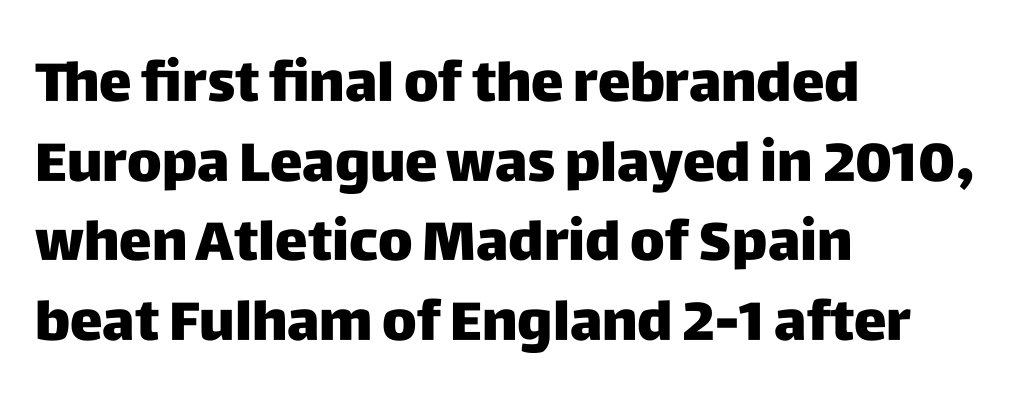
The rendering keeps characters at their native spacing. Beneath every word, the page is bare. Notice how the stems are strictly vertical — no italics here. Regular leading. The letters advance in unequal steps, a hallmark of proportional type. Stroke thickness is high; the sample reads as a true bold.
